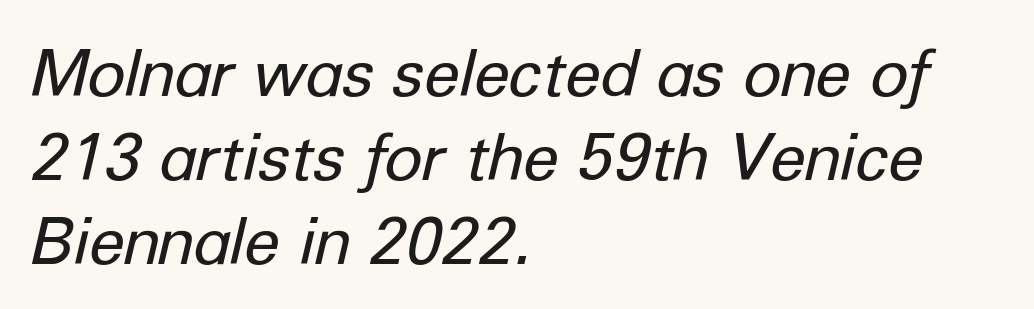
{"italic": "yes", "lean": "right", "slant_degrees": 12, "bold": "no", "weight": "regular", "width": "normal", "stroke_contrast": "low", "x_height": "medium", "monospaced": "no", "underline": "no", "align": "left", "line_spacing": "normal", "line_spacing_ratio": 1.29, "letter_spacing": "normal", "letter_spacing_em": 0.0, "glyph_px": 65}
